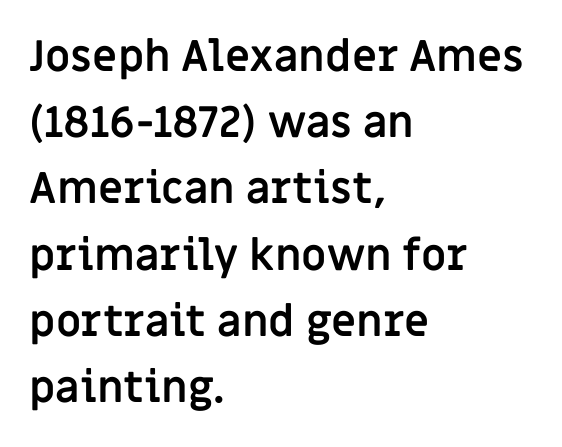
The image shows 43 px semibold sans-serif type, upright; set left-aligned, normal line spacing (1.54x), normal letter spacing, not underlined; low stroke contrast and a large x-height.
